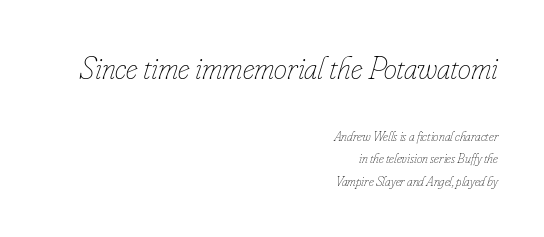
The image shows 33 px thin, condensed type, italic (leaning right); set right-aligned, normal line spacing (1.64x), normal letter spacing, not underlined; the first (top) block is 2.36x larger; low stroke contrast and a small x-height.
